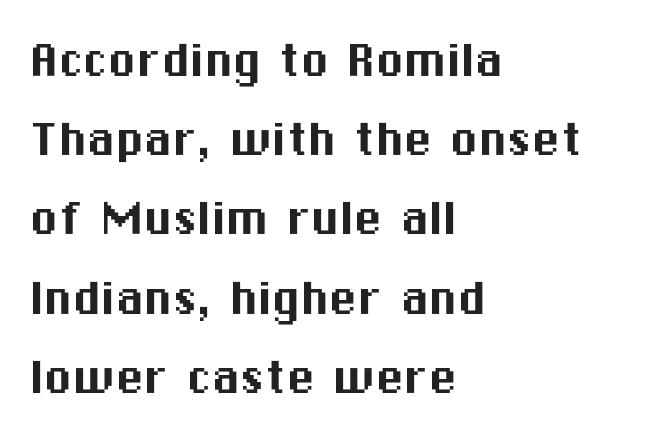
Q: Is the text italic (slanted)? A: No, it is upright.
Q: Is the typeface a serif or a sans-serif typeface? A: Sans-serif.
Q: Is the text underlined? A: No.
Q: How is the paragraph aligned? A: Left-aligned.
Q: Is the spacing between letters normal or unusually wide? A: Normal.
Q: Is the spacing between lines tight, normal or loose? A: Normal.
Q: Width (condensed, normal, or wide)? A: Normal.
Q: Stroke contrast? A: Medium.
Q: x-height? A: Medium.
Q: Monospaced? A: No.
